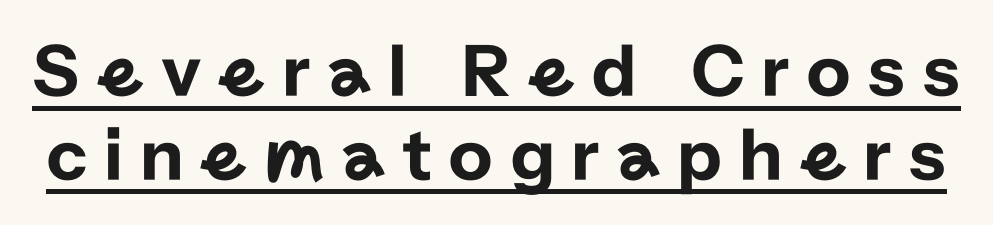
{"serif": "no", "italic": "no", "width": "normal", "stroke_contrast": "low", "x_height": "medium", "monospaced": "no", "underline": "yes", "line_spacing": "tight", "line_spacing_ratio": 1.09, "letter_spacing": "wide", "letter_spacing_em": 0.21, "glyph_px": 77}
